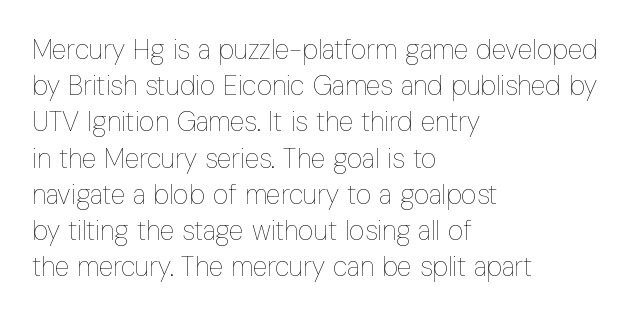
{"italic": "no", "bold": "no", "underline": "no", "align": "left", "line_spacing": "normal", "line_spacing_ratio": 1.34, "letter_spacing": "normal", "letter_spacing_em": 0.0, "glyph_px": 27}
